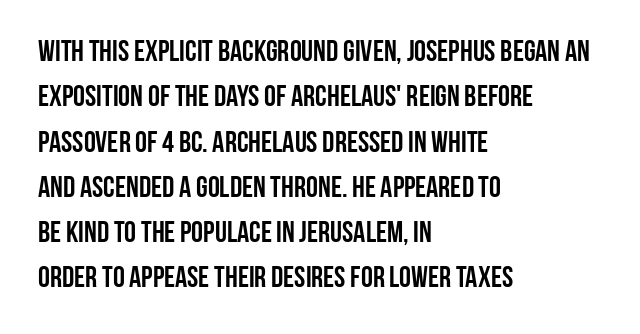
The image shows 30 px condensed sans-serif type, upright; set left-aligned, normal line spacing (1.51x), normal letter spacing, not underlined; low stroke contrast and a large x-height.
